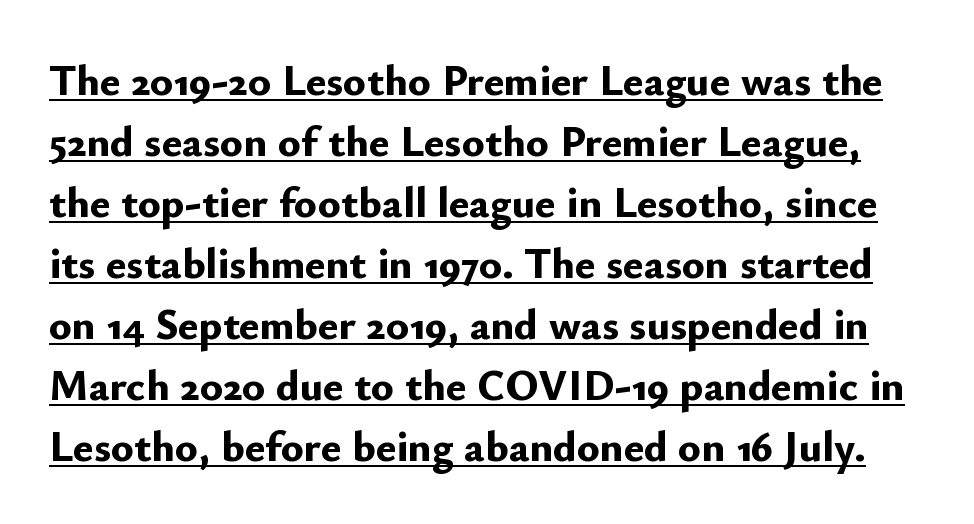
Q: Is the text bold? A: Yes.
Q: Is the text italic (slanted)? A: No, it is upright.
Q: Is the typeface a serif or a sans-serif typeface? A: Sans-serif.
Q: Is the text underlined? A: Yes.
Q: Is the spacing between letters normal or unusually wide? A: Normal.
Q: Is the spacing between lines tight, normal or loose? A: Normal.
Q: Width (condensed, normal, or wide)? A: Normal.
Q: Stroke contrast? A: Low.
Q: x-height? A: Small.
Q: Monospaced? A: No.
